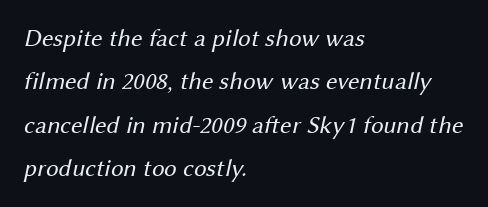
Q: Is the text bold? A: No.
Q: Is the text underlined? A: No.
Q: How is the paragraph aligned? A: Left-aligned.
Q: Is the spacing between letters normal or unusually wide? A: Normal.
